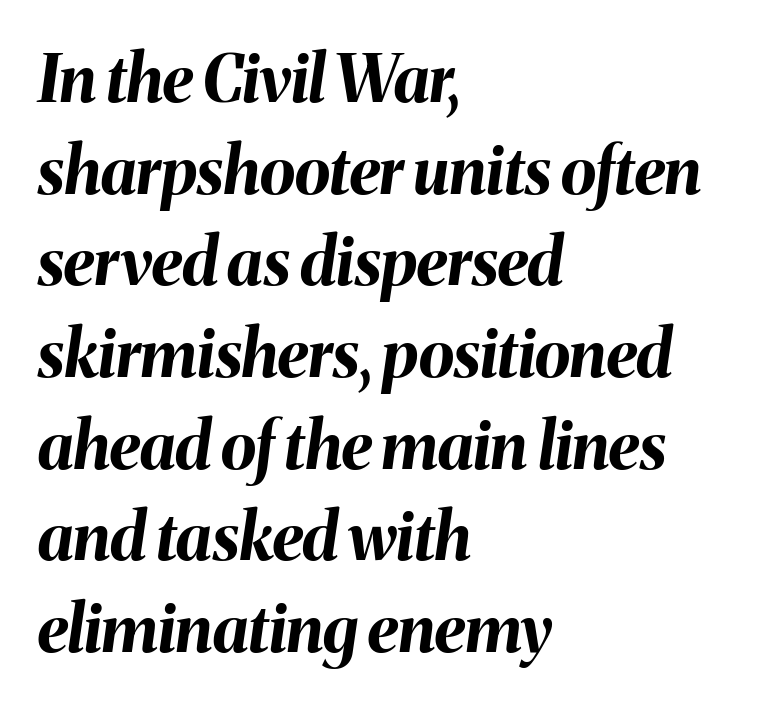
Q: Is the text bold? A: Yes.
Q: Is the text italic (slanted)? A: Yes, it leans right by about 8 degrees.
Q: Is the text underlined? A: No.
Q: How is the paragraph aligned? A: Left-aligned.
Q: Is the spacing between letters normal or unusually wide? A: Normal.
Q: Is the spacing between lines tight, normal or loose? A: Normal.
Q: Width (condensed, normal, or wide)? A: Normal.
Q: Stroke contrast? A: Medium.
Q: x-height? A: Medium.
Q: Monospaced? A: No.
